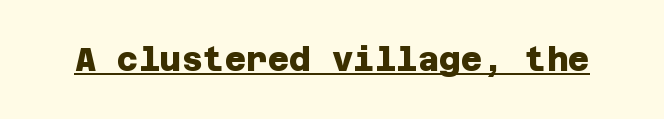
The image shows 33 px heavy sans-serif type; set normal letter spacing, underlined; low stroke contrast and a large x-height.
